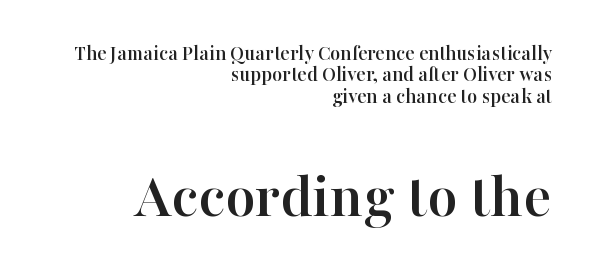
{"serif": "yes", "italic": "no", "width": "normal", "stroke_contrast": "high", "x_height": "medium", "monospaced": "no", "underline": "no", "align": "right", "line_spacing": "tight", "line_spacing_ratio": 0.97, "letter_spacing": "normal", "letter_spacing_em": 0.0, "larger_block": "second", "size_ratio": 3.0, "glyph_px": 66}
